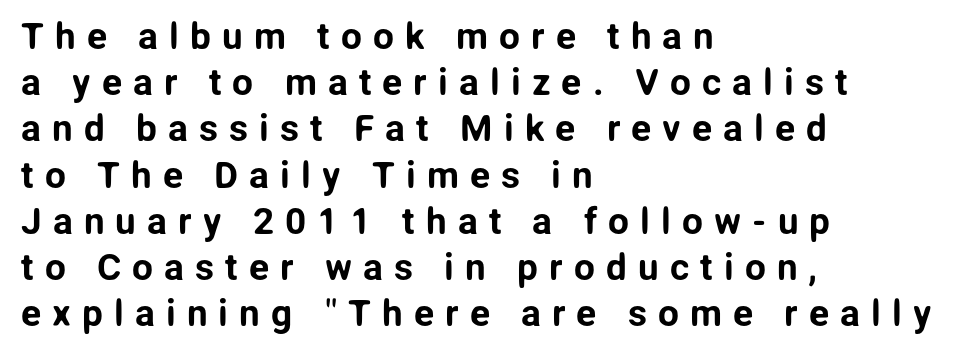
{"serif": "no", "italic": "no", "width": "normal", "stroke_contrast": "low", "x_height": "medium", "monospaced": "no", "underline": "no", "align": "left", "line_spacing": "normal", "line_spacing_ratio": 1.25, "letter_spacing": "wide", "letter_spacing_em": 0.3, "glyph_px": 37}
